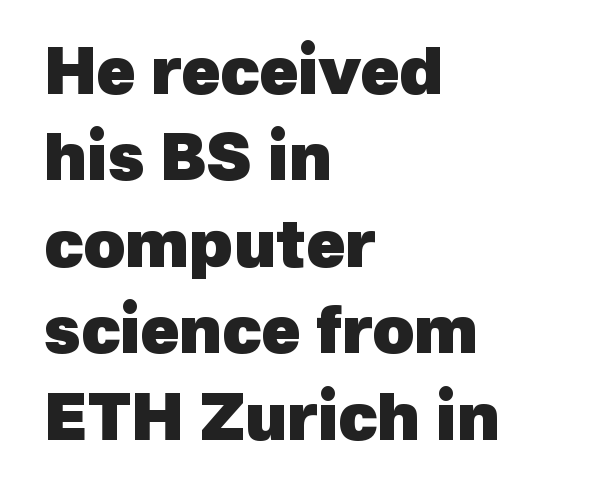
Q: Is the text bold? A: Yes.
Q: Is the typeface a serif or a sans-serif typeface? A: Sans-serif.
Q: Is the text underlined? A: No.
Q: How is the paragraph aligned? A: Left-aligned.
Q: Is the spacing between letters normal or unusually wide? A: Normal.
Q: Is the spacing between lines tight, normal or loose? A: Normal.
Q: Width (condensed, normal, or wide)? A: Normal.
Q: x-height? A: Medium.
Q: Monospaced? A: No.
